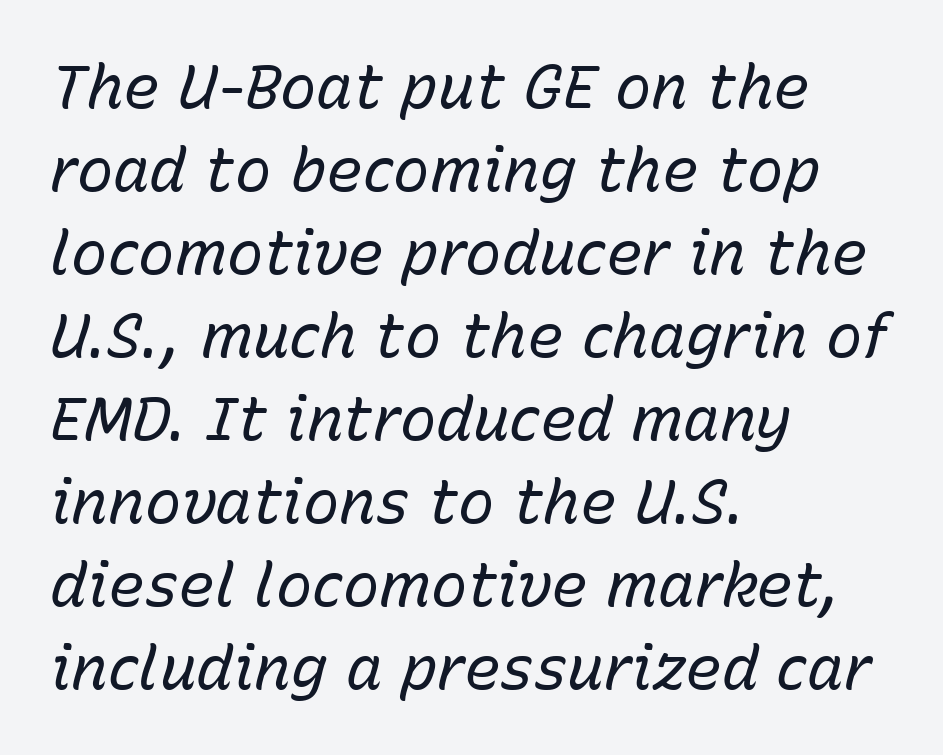
The image shows 61 px regular-weight type, italic (leaning right); set left-aligned, normal line spacing (1.36x), normal letter spacing, not underlined; low stroke contrast and a medium x-height.
